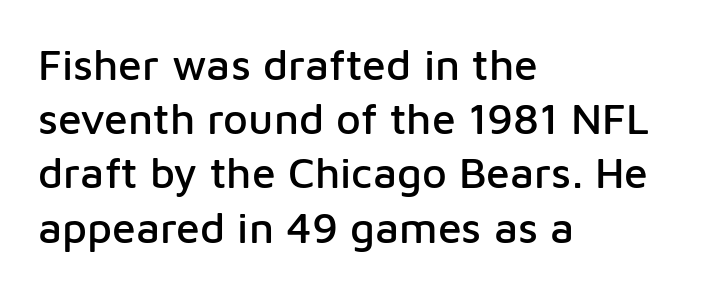
If you drew a ruler down the left edge, every line would touch it. The strip under each line holds only bare page. Think of a printed novel: that variable character pitch is what you see here. Characters remain perfectly vertical along every line.
